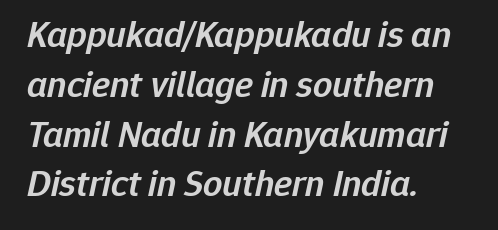
{"italic": "yes", "lean": "right", "slant_degrees": 12, "bold": "semi", "weight": "semibold", "width": "normal", "stroke_contrast": "low", "x_height": "medium", "monospaced": "no", "underline": "no", "align": "left", "line_spacing": "normal", "line_spacing_ratio": 1.31, "letter_spacing": "normal", "letter_spacing_em": 0.0, "glyph_px": 38}
